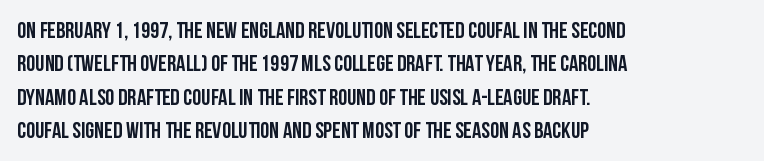
{"italic": "no", "underline": "no", "align": "left", "line_spacing": "normal", "line_spacing_ratio": 1.45, "letter_spacing": "normal", "letter_spacing_em": 0.0, "glyph_px": 23}
